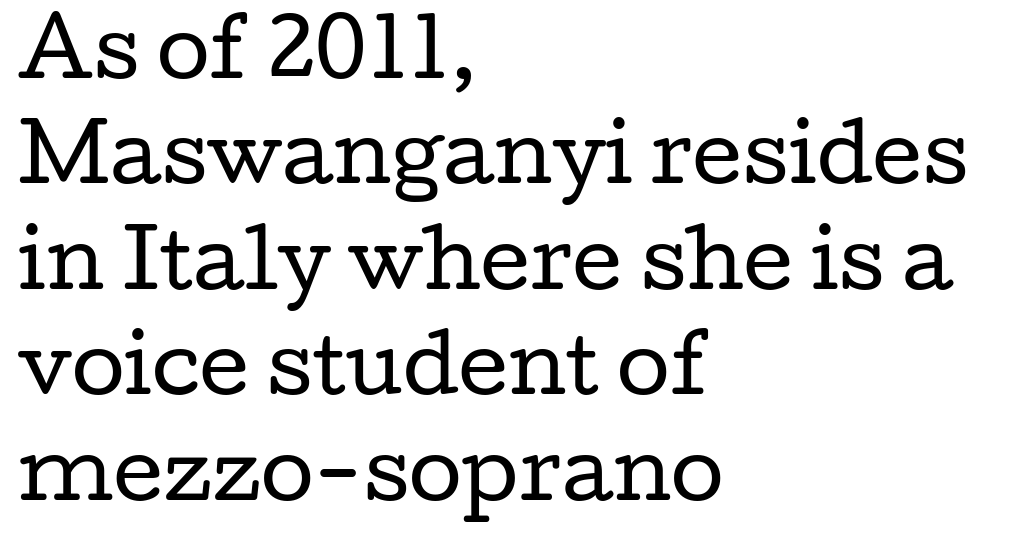
Q: Is the text bold? A: No.
Q: Is the text italic (slanted)? A: No, it is upright.
Q: Is the typeface a serif or a sans-serif typeface? A: Serif.
Q: Is the text underlined? A: No.
Q: How is the paragraph aligned? A: Left-aligned.
Q: Is the spacing between letters normal or unusually wide? A: Normal.
Q: Is the spacing between lines tight, normal or loose? A: Normal.
Q: Width (condensed, normal, or wide)? A: Wide.
Q: Stroke contrast? A: Low.
Q: x-height? A: Medium.
Q: Monospaced? A: No.
